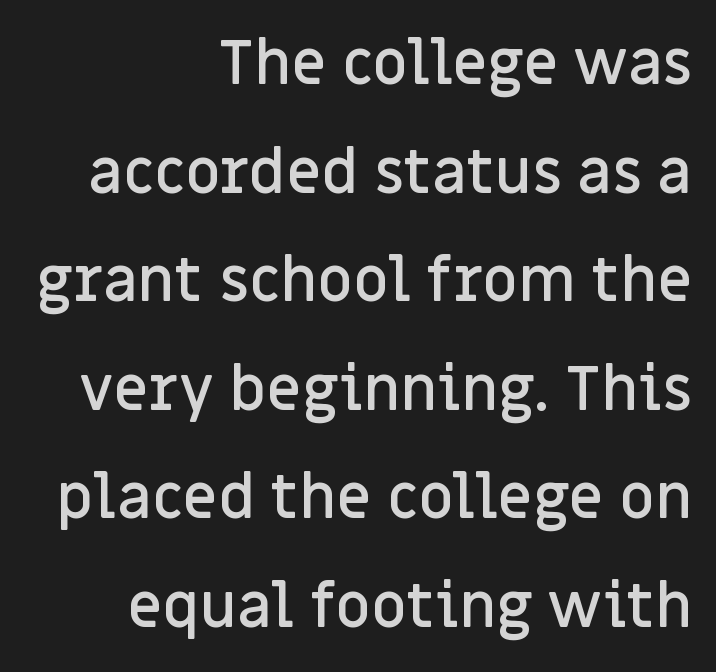
Q: Is the text bold? A: Semi-bold.
Q: Is the text italic (slanted)? A: No, it is upright.
Q: Is the typeface a serif or a sans-serif typeface? A: Sans-serif.
Q: Is the text underlined? A: No.
Q: How is the paragraph aligned? A: Right-aligned.
Q: Is the spacing between letters normal or unusually wide? A: Normal.
Q: Width (condensed, normal, or wide)? A: Normal.
Q: Stroke contrast? A: Low.
Q: x-height? A: Large.
Q: Monospaced? A: No.
